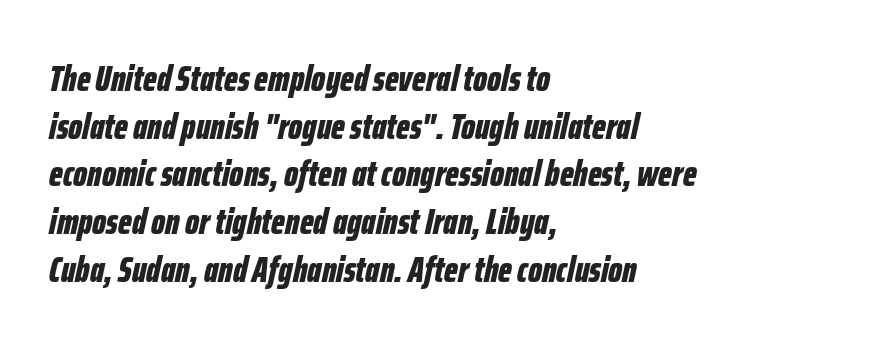
Q: Is the text bold? A: Yes.
Q: Is the text italic (slanted)? A: Yes, it leans right by about 12 degrees.
Q: Is the text underlined? A: No.
Q: How is the paragraph aligned? A: Left-aligned.
Q: Is the spacing between letters normal or unusually wide? A: Normal.
Q: Is the spacing between lines tight, normal or loose? A: Normal.
Q: Width (condensed, normal, or wide)? A: Condensed.
Q: Stroke contrast? A: Low.
Q: x-height? A: Medium.
Q: Monospaced? A: No.
